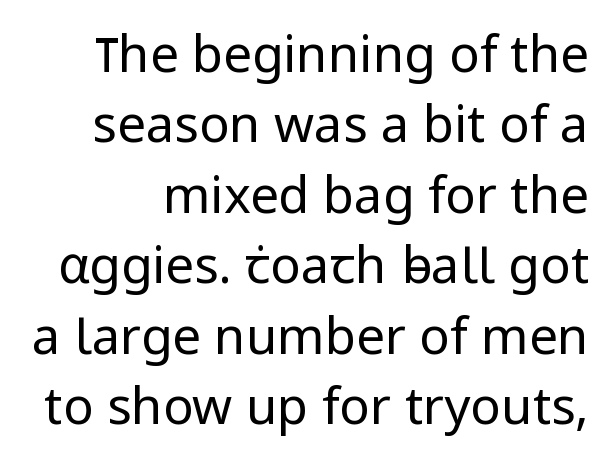
{"serif": "no", "italic": "no", "bold": "no", "weight": "regular", "width": "normal", "stroke_contrast": "low", "x_height": "medium", "monospaced": "no", "underline": "no", "line_spacing": "normal", "line_spacing_ratio": 1.38, "letter_spacing": "normal", "letter_spacing_em": 0.0, "glyph_px": 51}
